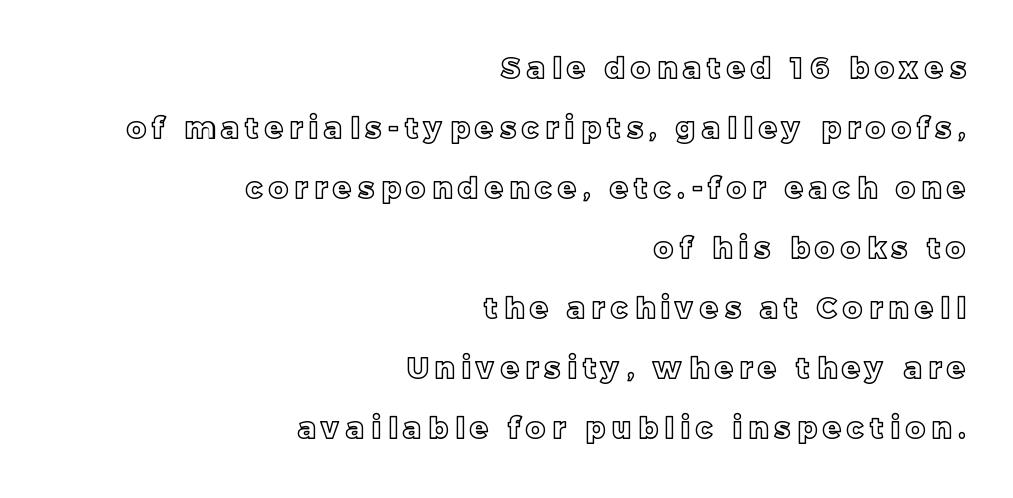
The image shows 29 px text type, upright; set right-aligned, loose line spacing (2.07x), unusually wide letter spacing (+0.23 em), not underlined; a large x-height.
